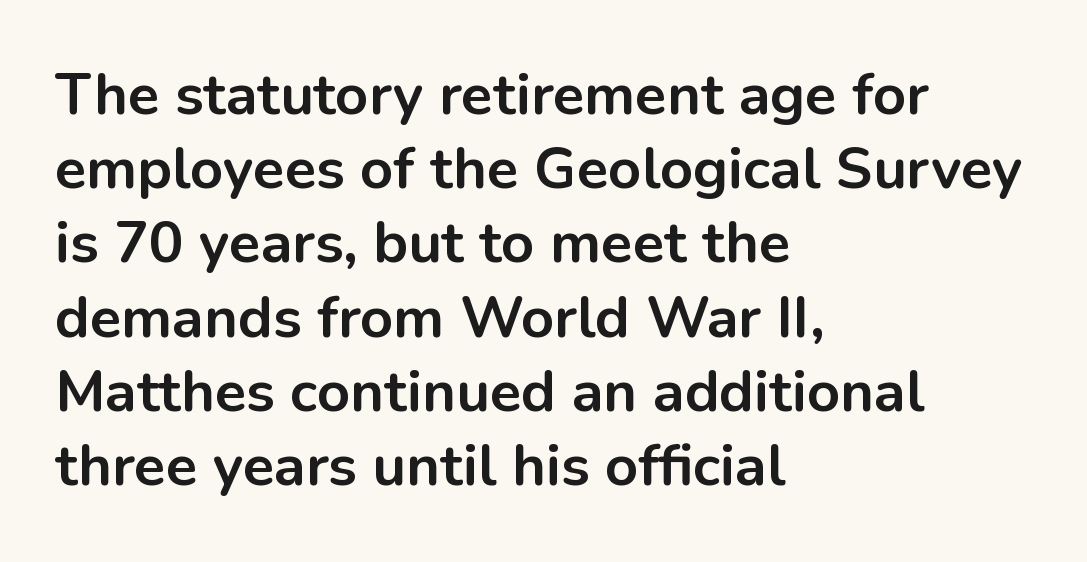
Q: Is the text bold? A: Yes.
Q: Is the text italic (slanted)? A: No, it is upright.
Q: Is the typeface a serif or a sans-serif typeface? A: Sans-serif.
Q: Is the text underlined? A: No.
Q: How is the paragraph aligned? A: Left-aligned.
Q: Is the spacing between letters normal or unusually wide? A: Normal.
Q: Is the spacing between lines tight, normal or loose? A: Normal.
Q: Width (condensed, normal, or wide)? A: Normal.
Q: Stroke contrast? A: Low.
Q: x-height? A: Medium.
Q: Monospaced? A: No.
